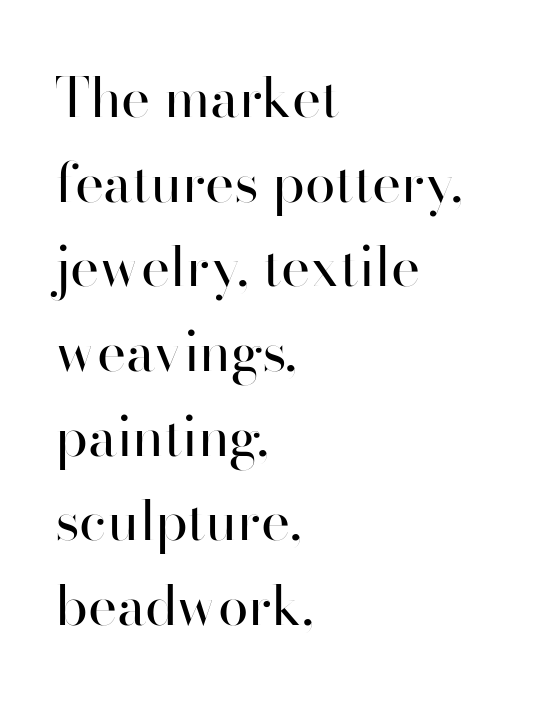
The image shows 55 px regular-weight sans-serif type, upright; set left-aligned, normal line spacing (1.54x), normal letter spacing, not underlined; high stroke contrast and a small x-height.
